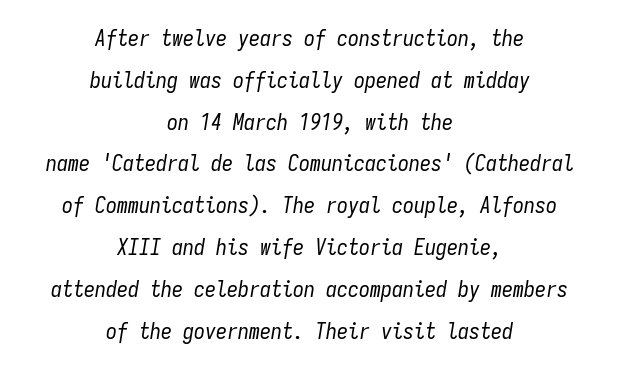
The image shows 22 px text type, italic (leaning right); set centered, loose line spacing (1.9x), normal letter spacing, not underlined.
